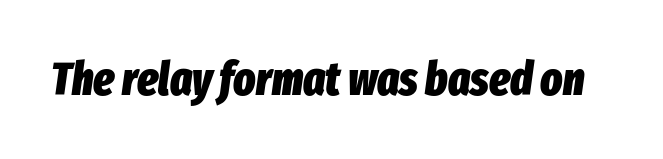
The image shows 46 px heavy, condensed type, italic (leaning right); set normal letter spacing, not underlined; low stroke contrast and a medium x-height.
